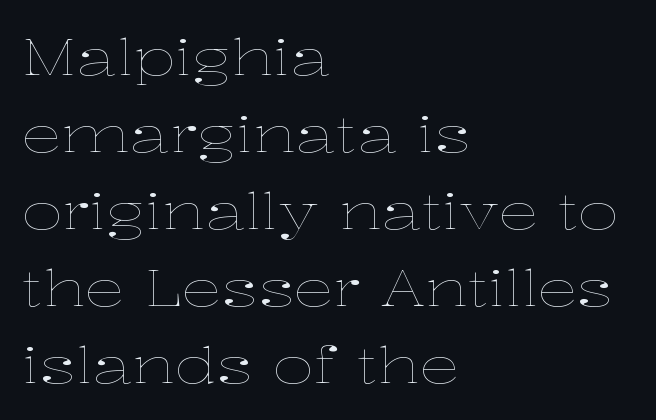
{"italic": "no", "bold": "no", "weight": "thin", "width": "wide", "stroke_contrast": "low", "x_height": "medium", "monospaced": "no", "underline": "no", "align": "left", "line_spacing": "normal", "line_spacing_ratio": 1.54, "letter_spacing": "normal", "letter_spacing_em": 0.0, "glyph_px": 50}
